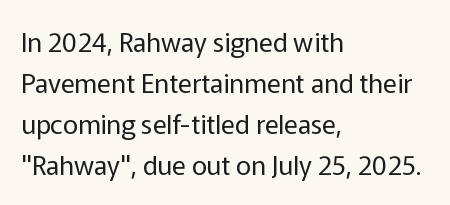
The words here are not underlined. Unbolded letterforms with no extra heft. Quick note: interline space is typical. These lines stack with their left ends in a neat column. Ordinary non-slanted type is in use. Here the glyphs are tracked normally, forming tight word shapes.
